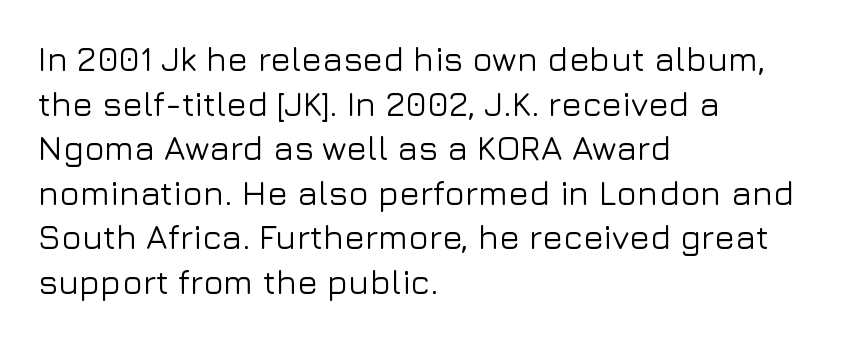
{"serif": "no", "italic": "no", "width": "normal", "stroke_contrast": "low", "x_height": "medium", "monospaced": "no", "underline": "no", "align": "left", "line_spacing": "normal", "line_spacing_ratio": 1.31, "letter_spacing": "normal", "letter_spacing_em": 0.0, "glyph_px": 34}
